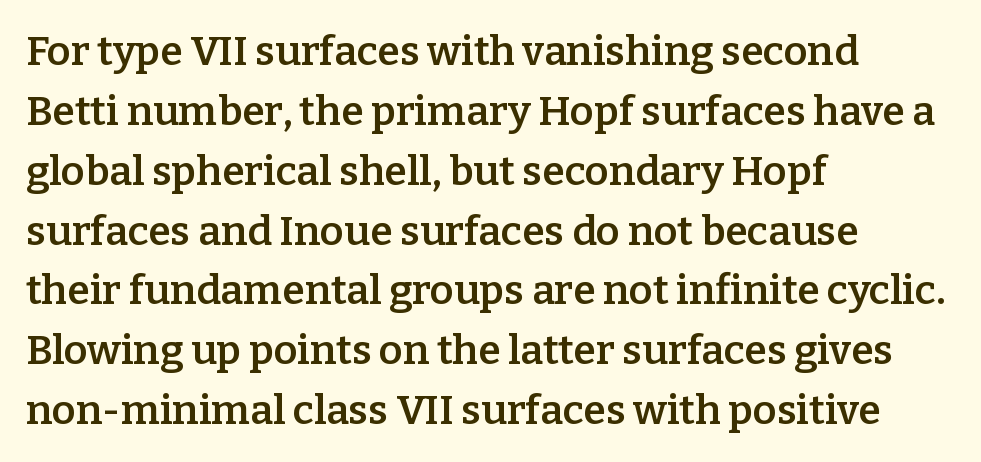
What kind of face is this? One with serifs. The specimen omits any rule beneath the text block's lines. Is the block centered? No — it sits flush against the left margin. Do the letters lean? They stand straight.
